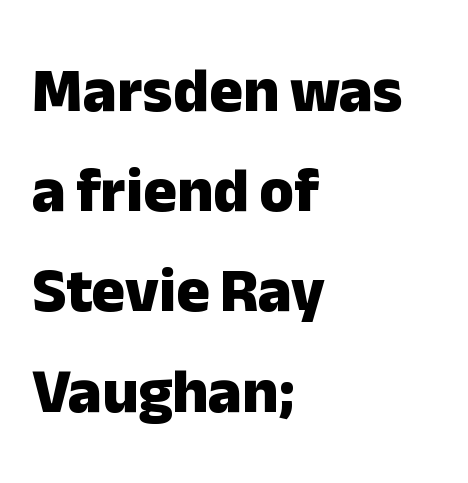
{"serif": "no", "italic": "no", "bold": "yes", "weight": "heavy", "width": "normal", "stroke_contrast": "low", "x_height": "medium", "monospaced": "no", "underline": "no", "align": "left", "line_spacing": "normal", "line_spacing_ratio": 1.59, "letter_spacing": "normal", "letter_spacing_em": 0.0, "glyph_px": 63}
